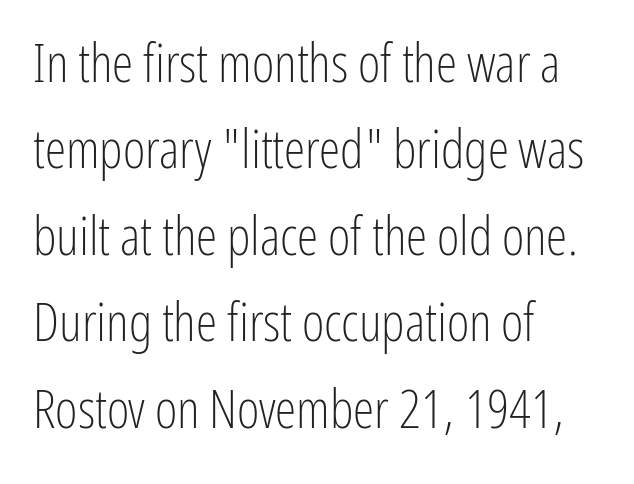
{"serif": "no", "italic": "no", "bold": "no", "weight": "light", "width": "condensed", "stroke_contrast": "low", "x_height": "medium", "monospaced": "no", "underline": "no", "align": "left", "line_spacing": "normal", "line_spacing_ratio": 1.6, "letter_spacing": "normal", "letter_spacing_em": 0.0, "glyph_px": 54}
